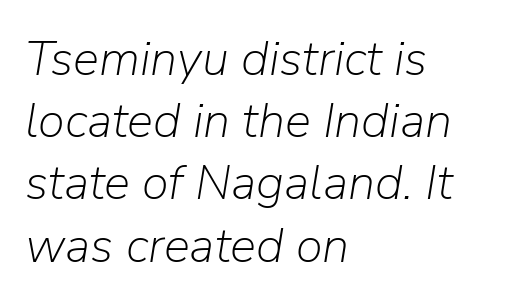
Q: Is the text bold? A: No.
Q: Is the text italic (slanted)? A: Yes, it leans right by about 9 degrees.
Q: Is the text underlined? A: No.
Q: How is the paragraph aligned? A: Left-aligned.
Q: Is the spacing between letters normal or unusually wide? A: Normal.
Q: Is the spacing between lines tight, normal or loose? A: Normal.
Q: Width (condensed, normal, or wide)? A: Normal.
Q: Stroke contrast? A: Low.
Q: x-height? A: Medium.
Q: Monospaced? A: No.
